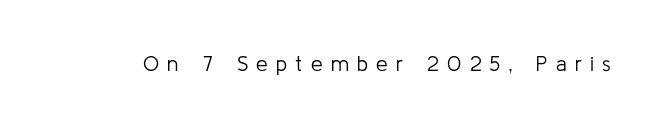
Designer's note — italics off, roman on. Summary of weight: not heavy and not bold. Observe the wide spacing: letters keep a clear distance from each other. Clear beneath every line of the passage.
